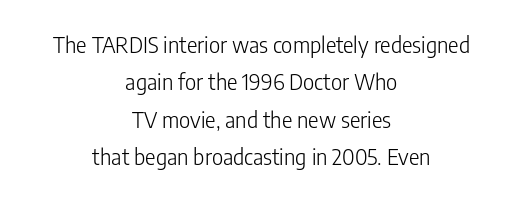
Q: Is the text bold? A: No.
Q: Is the text italic (slanted)? A: No, it is upright.
Q: Is the text underlined? A: No.
Q: How is the paragraph aligned? A: Centered.
Q: Is the spacing between letters normal or unusually wide? A: Normal.
Q: Is the spacing between lines tight, normal or loose? A: Normal.
